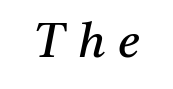
{"serif": "yes", "italic": "yes", "lean": "right", "slant_degrees": 11, "bold": "no", "weight": "regular", "width": "normal", "stroke_contrast": "medium", "x_height": "medium", "monospaced": "no", "underline": "no", "letter_spacing": "wide", "letter_spacing_em": 0.27, "glyph_px": 48}
